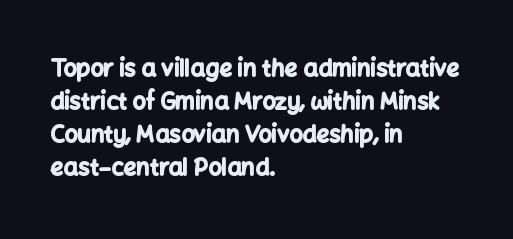
{"italic": "no", "bold": "yes", "underline": "no", "align": "left", "line_spacing": "normal", "line_spacing_ratio": 1.44, "letter_spacing": "normal", "letter_spacing_em": 0.0, "glyph_px": 23}
